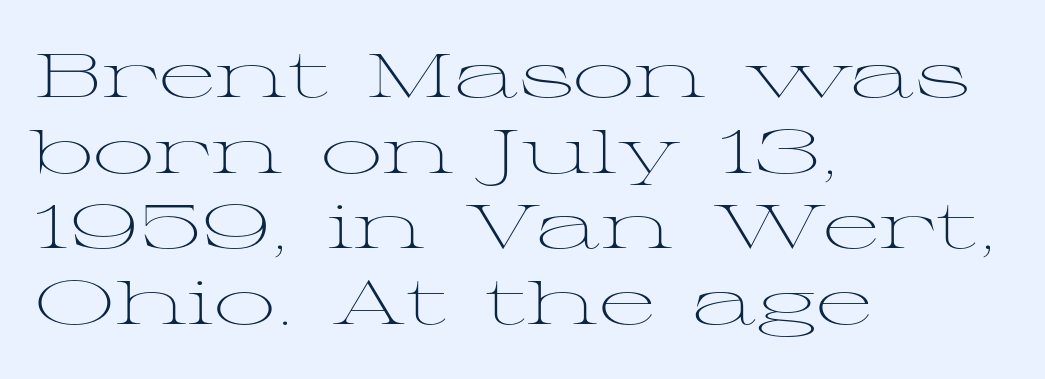
The face used here is seriffed, in the tradition of book romans. Italic? Not at all — the glyphs are vertical. Typeset ragged right — the left edge is the straight one. Note the varied advance widths — an 'i' is clearly narrower than an 'm'. No letter is thick-stroked: the sample isn't bold. Decoration check: the copy has no underline.
